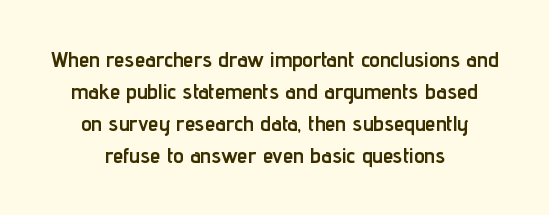
The image shows 21 px bold type, upright; set centered, normal line spacing (1.53x), normal letter spacing, not underlined.
